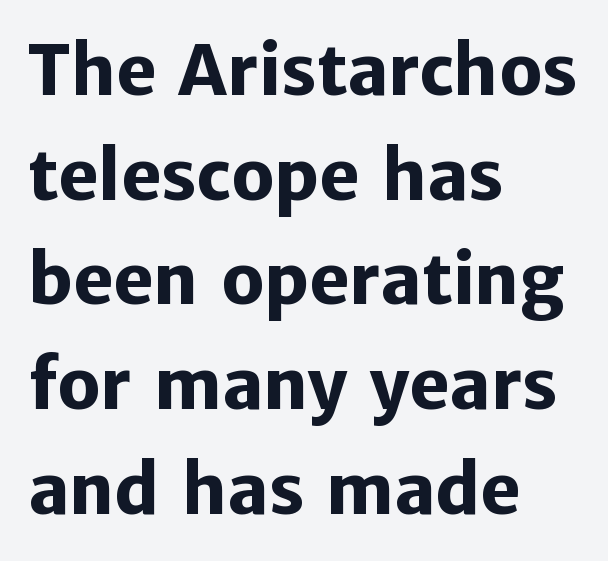
Q: Is the text bold? A: Yes.
Q: Is the text italic (slanted)? A: No, it is upright.
Q: Is the typeface a serif or a sans-serif typeface? A: Sans-serif.
Q: Is the text underlined? A: No.
Q: How is the paragraph aligned? A: Left-aligned.
Q: Is the spacing between letters normal or unusually wide? A: Normal.
Q: Is the spacing between lines tight, normal or loose? A: Normal.
Q: Width (condensed, normal, or wide)? A: Normal.
Q: Stroke contrast? A: Low.
Q: x-height? A: Medium.
Q: Monospaced? A: No.
